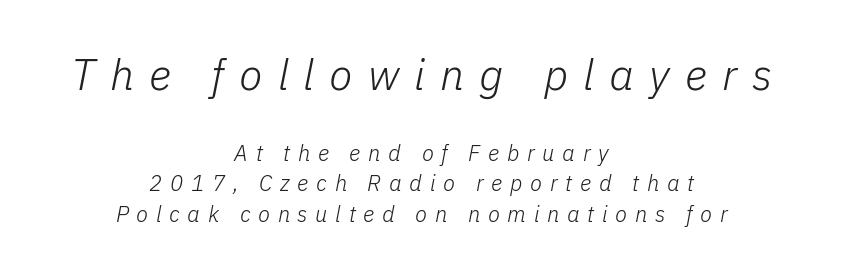
Q: Is the text bold? A: No.
Q: Is the text italic (slanted)? A: Yes, it leans right by about 11 degrees.
Q: Is the text underlined? A: No.
Q: How is the paragraph aligned? A: Centered.
Q: Is the spacing between letters normal or unusually wide? A: Unusually wide.
Q: Is the spacing between lines tight, normal or loose? A: Normal.
Q: Which block of text is set in a larger size, the first (top) or the second (bottom)? A: The first (top) one.
Q: Width (condensed, normal, or wide)? A: Normal.
Q: Stroke contrast? A: Low.
Q: x-height? A: Medium.
Q: Monospaced? A: No.
